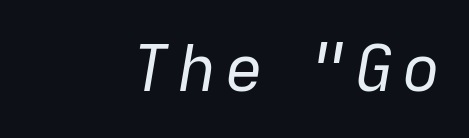
A clean baseline with only descenders dipping below it. Think of a printed novel: that variable character pitch is what you see here. Slant detected: the letters are inclined. The letters look calm and open, with moderate or lighter stems.
